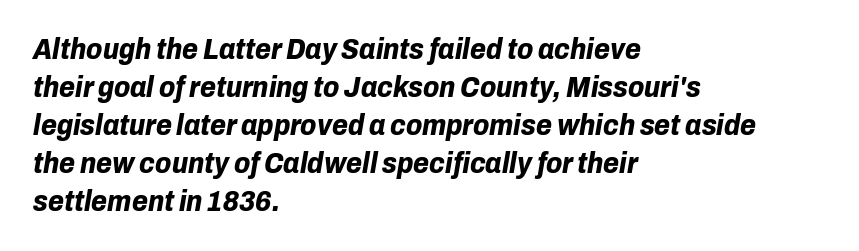
Q: Is the text bold? A: Yes.
Q: Is the text italic (slanted)? A: Yes, it leans right by about 10 degrees.
Q: Is the text underlined? A: No.
Q: How is the paragraph aligned? A: Left-aligned.
Q: Is the spacing between letters normal or unusually wide? A: Normal.
Q: Is the spacing between lines tight, normal or loose? A: Normal.
Q: Width (condensed, normal, or wide)? A: Normal.
Q: Stroke contrast? A: Low.
Q: x-height? A: Medium.
Q: Monospaced? A: No.
